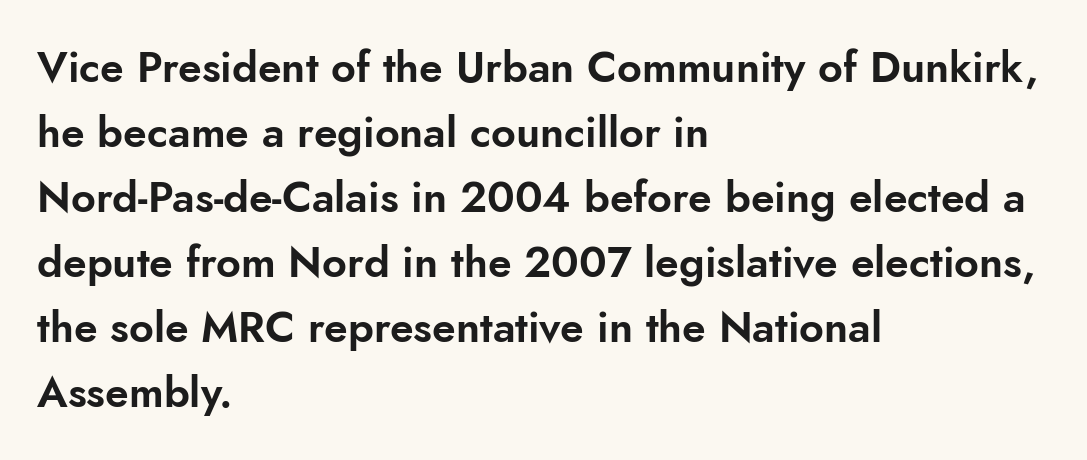
{"serif": "no", "italic": "no", "width": "normal", "stroke_contrast": "low", "x_height": "small", "monospaced": "no", "underline": "no", "align": "left", "line_spacing": "normal", "line_spacing_ratio": 1.51, "letter_spacing": "normal", "letter_spacing_em": 0.0, "glyph_px": 43}
